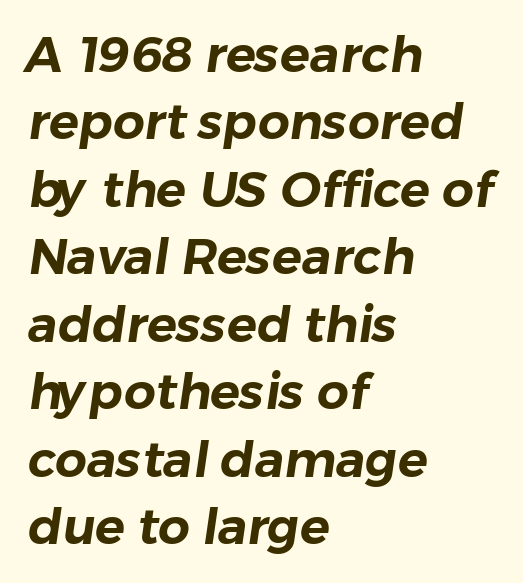
{"serif": "no", "width": "normal", "stroke_contrast": "low", "x_height": "medium", "monospaced": "no", "underline": "no", "align": "left", "line_spacing": "normal", "line_spacing_ratio": 1.35, "letter_spacing": "normal", "letter_spacing_em": 0.0, "glyph_px": 50}
